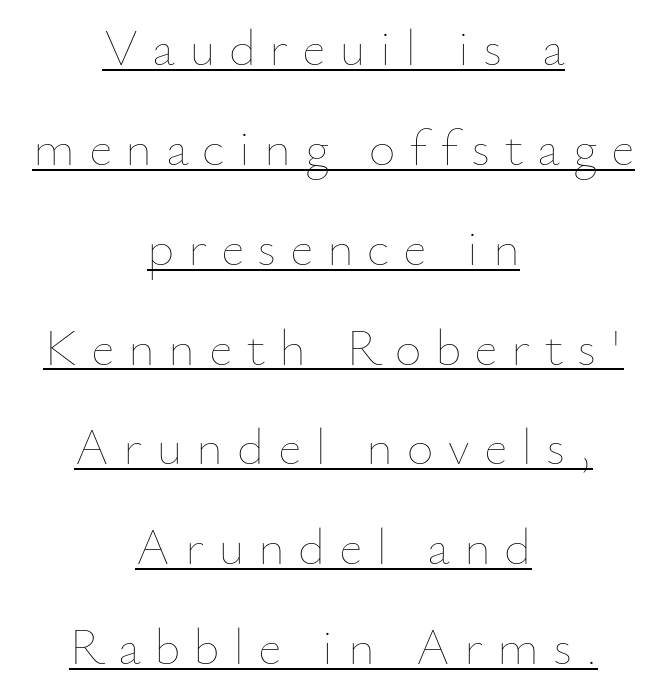
You could fit nearly another row in the gap between these rows. Unbolded letterforms with no extra heft. Each letter keeps its own natural width here, so spacing adapts to shape. Every row of glyphs is offset so its center matches the block's center.
